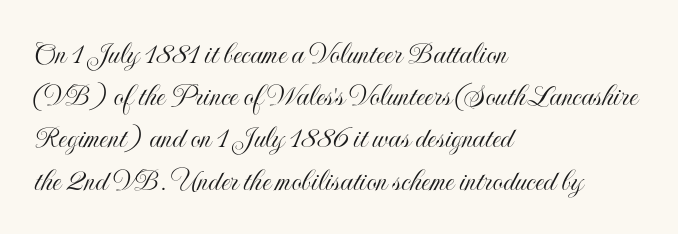
Bare-footed words on every line. Leftover space on each line is placed entirely after the last word. The letters advance in unequal steps, a hallmark of proportional type. Look at the tracking — it's just the regular setting, nothing added. This sample keeps an unexceptional amount of space between lines.
